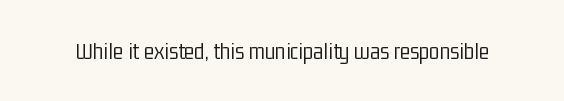
The image shows 24 px text type, upright; set normal letter spacing, not underlined.
